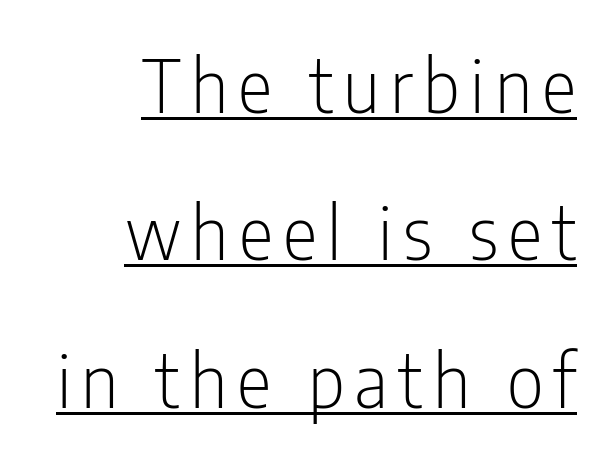
The image shows 73 px light, condensed sans-serif type, upright; set right-aligned, loose line spacing (2.02x), underlined; low stroke contrast and a medium x-height.
